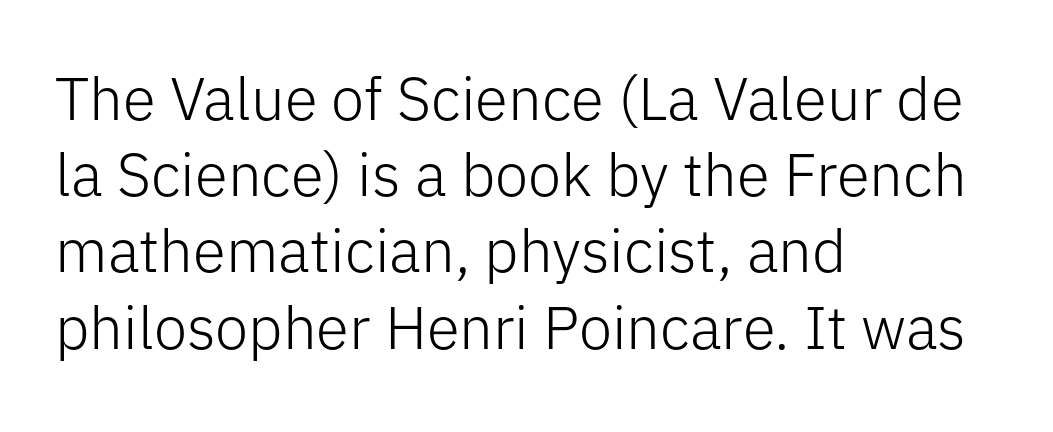
Q: Is the text bold? A: No.
Q: Is the text italic (slanted)? A: No, it is upright.
Q: Is the typeface a serif or a sans-serif typeface? A: Sans-serif.
Q: Is the text underlined? A: No.
Q: How is the paragraph aligned? A: Left-aligned.
Q: Is the spacing between letters normal or unusually wide? A: Normal.
Q: Is the spacing between lines tight, normal or loose? A: Normal.
Q: Width (condensed, normal, or wide)? A: Normal.
Q: Stroke contrast? A: Low.
Q: x-height? A: Medium.
Q: Monospaced? A: No.
